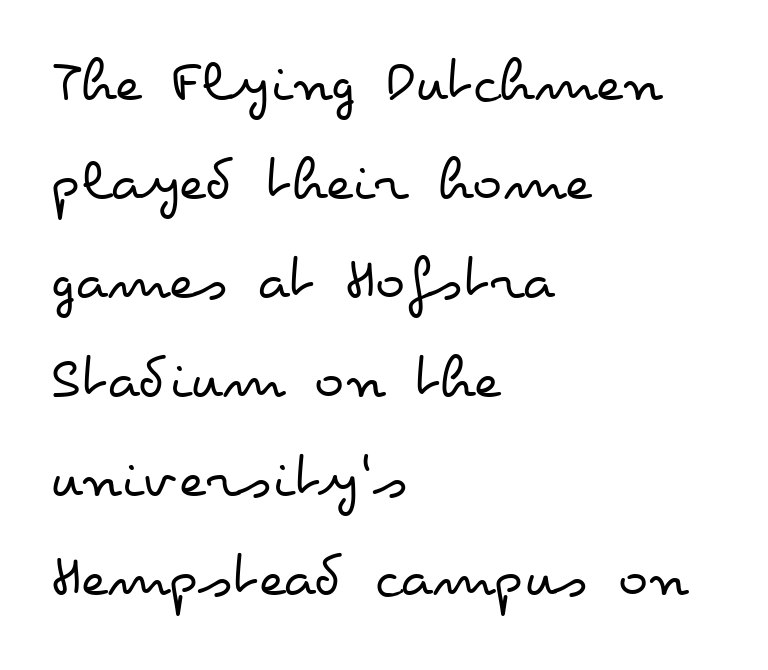
The specimen omits any rule beneath the text block's lines. Counters stay open thanks to moderate or lighter strokes. This block has exactly the height ordinary leading produces. The passage shown is typed in a proportional face where columns would drift. The lines are quadded left.
